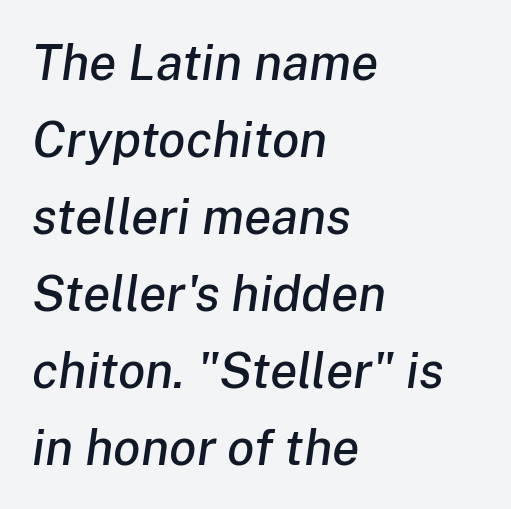
The image shows 50 px text type, italic (leaning right); set left-aligned, normal line spacing (1.54x), normal letter spacing, not underlined; low stroke contrast and a medium x-height.
